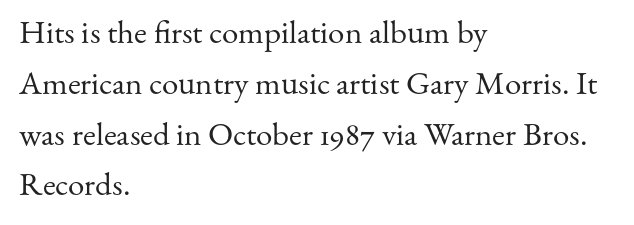
{"serif": "yes", "italic": "no", "bold": "no", "weight": "regular", "width": "normal", "stroke_contrast": "medium", "x_height": "small", "monospaced": "no", "underline": "no", "align": "left", "line_spacing": "normal", "line_spacing_ratio": 1.54, "letter_spacing": "normal", "letter_spacing_em": 0.0, "glyph_px": 33}
